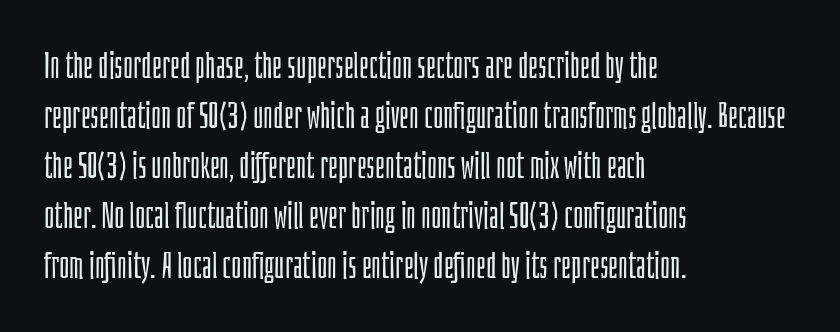
The specimen reads as upright at a glance. These glyphs show unthickened strokes, regular width or finer. The line-height multiplier appears to be the usual default. How are the letters spaced? Ordinarily, with no added tracking.
